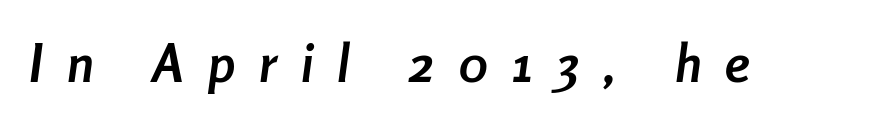
Spacing verdict: proportional, widths tailored to each character. The foot of each line stays bare and open. Observe the wide spacing: letters keep a clear distance from each other. There's an unmistakable incline to the writing here.
